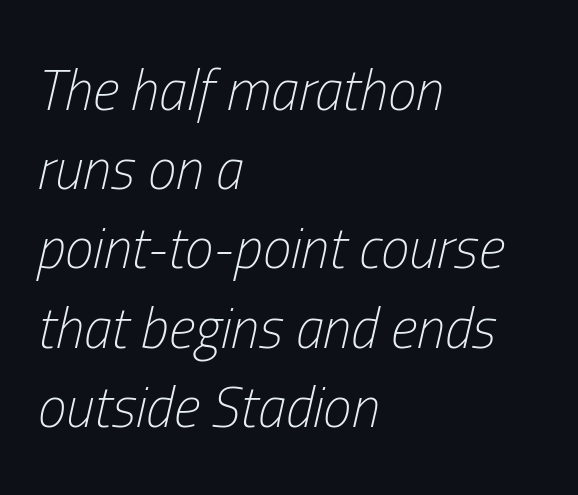
Q: Is the text bold? A: No.
Q: Is the text italic (slanted)? A: Yes, it leans right by about 13 degrees.
Q: Is the text underlined? A: No.
Q: How is the paragraph aligned? A: Left-aligned.
Q: Is the spacing between letters normal or unusually wide? A: Normal.
Q: Is the spacing between lines tight, normal or loose? A: Normal.
Q: Width (condensed, normal, or wide)? A: Condensed.
Q: Stroke contrast? A: Low.
Q: x-height? A: Medium.
Q: Monospaced? A: No.
